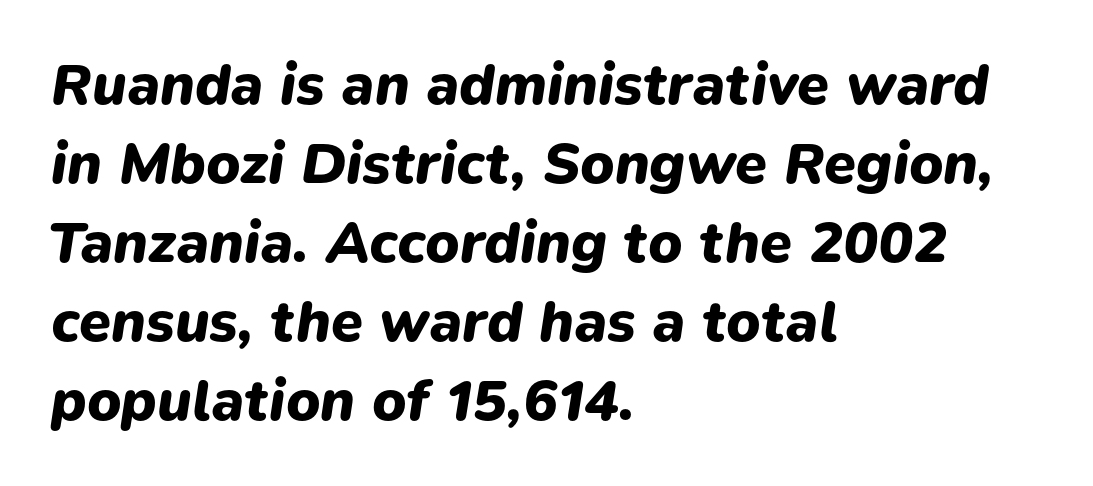
Does the weight exceed regular? Yes, all the way to bold. Alignment: flush left. Characters are canted at an angle relative to the baseline's perpendicular. A typesetter would call this proportional, since set widths differ per character. The gap between lines stays unmarked.
